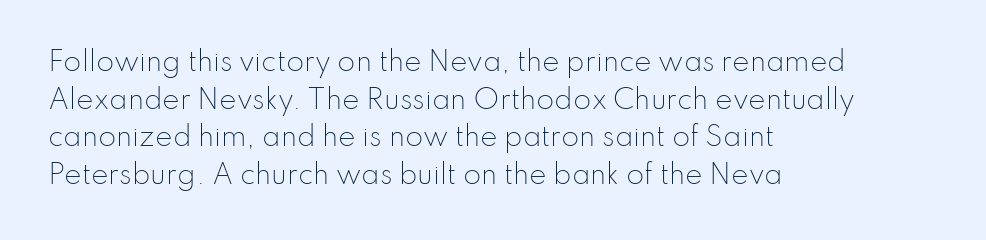
{"italic": "no", "bold": "no", "underline": "no", "align": "left", "line_spacing": "normal", "line_spacing_ratio": 1.45, "letter_spacing": "normal", "letter_spacing_em": 0.0, "glyph_px": 26}
